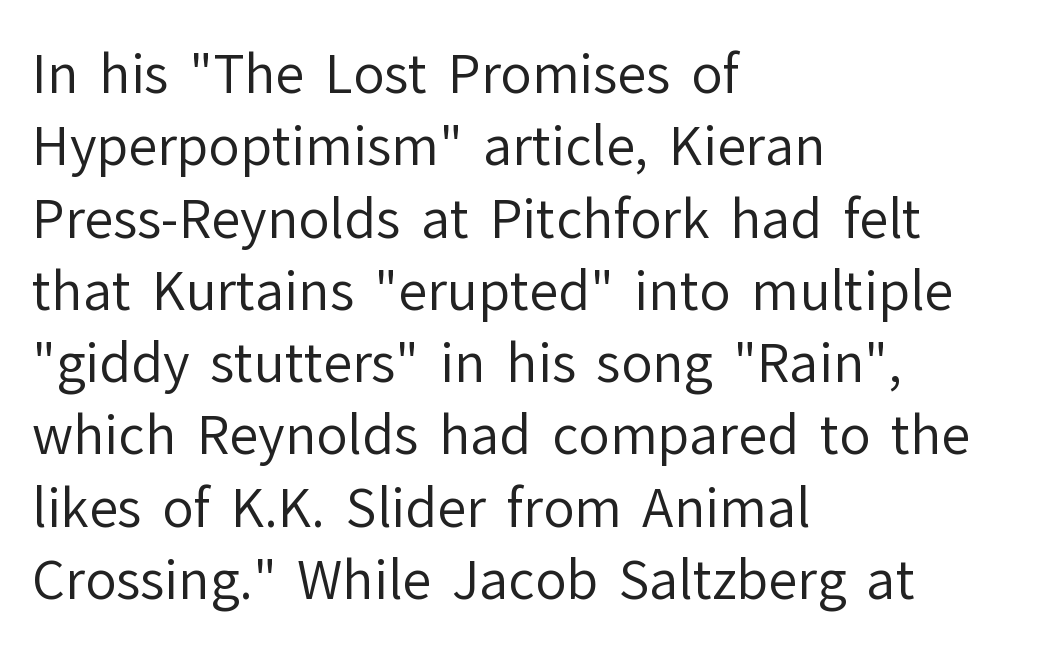
{"serif": "no", "italic": "no", "bold": "no", "weight": "regular", "width": "normal", "stroke_contrast": "low", "x_height": "medium", "monospaced": "no", "underline": "no", "align": "left", "line_spacing": "normal", "line_spacing_ratio": 1.39, "letter_spacing": "normal", "letter_spacing_em": 0.0, "glyph_px": 52}
